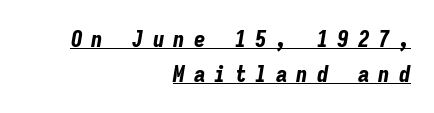
{"italic": "yes", "lean": "right", "slant_degrees": 9, "bold": "yes", "underline": "yes", "align": "right", "line_spacing": "normal", "line_spacing_ratio": 1.51, "letter_spacing": "wide", "letter_spacing_em": 0.39, "glyph_px": 23}
